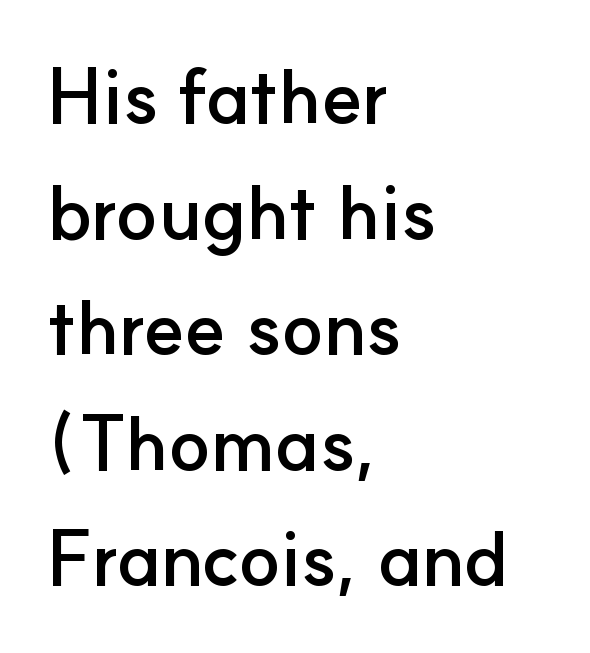
Unlike italic type, these characters show no tilt at all. Emphasis by weight is at full strength: bold. The rendering uses a moderate line-height, typical for paragraphs. The rendering uses natural spacing where letterforms have individual widths. Inter-character spacing is left at the font's built-in metrics. This is sans-serif lettering, the kind often seen on screens and signage.
